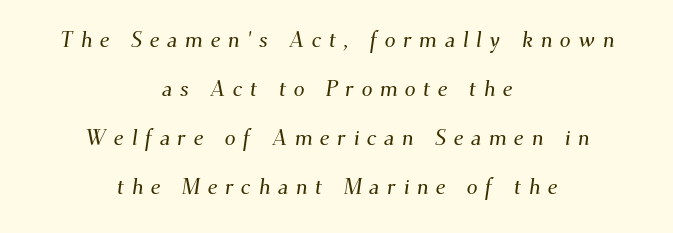
Q: Is the text underlined? A: No.
Q: How is the paragraph aligned? A: Centered.
Q: Is the spacing between letters normal or unusually wide? A: Unusually wide.
Q: Is the spacing between lines tight, normal or loose? A: Loose.
